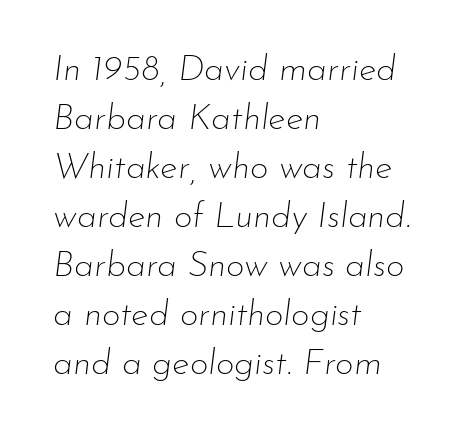
Q: Is the text bold? A: No.
Q: Is the text italic (slanted)? A: Yes, it leans right by about 7 degrees.
Q: Is the text underlined? A: No.
Q: How is the paragraph aligned? A: Left-aligned.
Q: Is the spacing between letters normal or unusually wide? A: Normal.
Q: Is the spacing between lines tight, normal or loose? A: Normal.
Q: Width (condensed, normal, or wide)? A: Normal.
Q: Stroke contrast? A: Low.
Q: x-height? A: Small.
Q: Monospaced? A: No.
